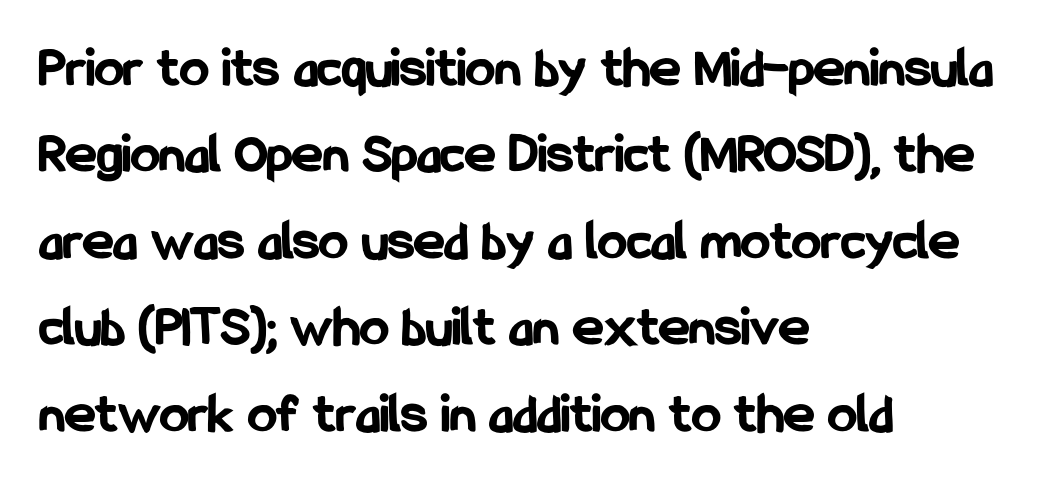
The image shows 58 px bold, condensed sans-serif type, upright; set left-aligned, normal line spacing (1.49x), normal letter spacing, not underlined; low stroke contrast and a medium x-height.
